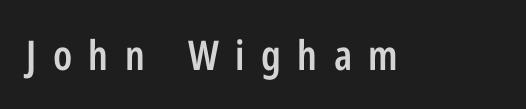
{"serif": "no", "italic": "no", "bold": "semi", "weight": "semibold", "width": "condensed", "stroke_contrast": "low", "x_height": "medium", "monospaced": "no", "underline": "no", "letter_spacing": "wide", "letter_spacing_em": 0.4, "glyph_px": 41}
